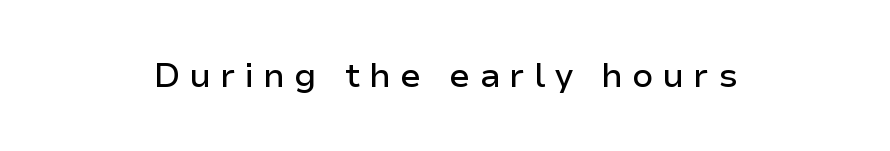
Q: Is the text italic (slanted)? A: No, it is upright.
Q: Is the typeface a serif or a sans-serif typeface? A: Sans-serif.
Q: Is the text underlined? A: No.
Q: How is the paragraph aligned? A: Centered.
Q: Is the spacing between letters normal or unusually wide? A: Unusually wide.
Q: Width (condensed, normal, or wide)? A: Normal.
Q: Stroke contrast? A: Low.
Q: x-height? A: Medium.
Q: Monospaced? A: No.
